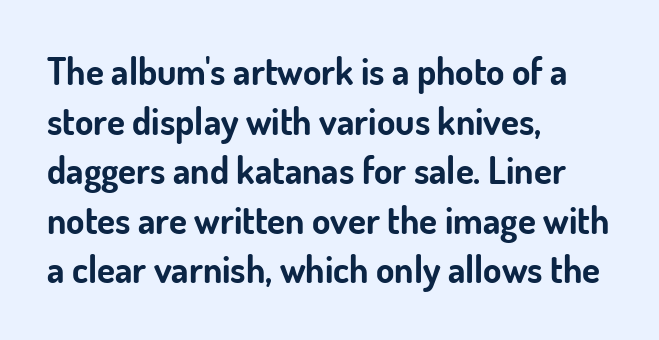
Q: Is the text bold? A: Yes.
Q: Is the text italic (slanted)? A: No, it is upright.
Q: Is the typeface a serif or a sans-serif typeface? A: Sans-serif.
Q: Is the text underlined? A: No.
Q: How is the paragraph aligned? A: Left-aligned.
Q: Is the spacing between letters normal or unusually wide? A: Normal.
Q: Is the spacing between lines tight, normal or loose? A: Normal.
Q: Width (condensed, normal, or wide)? A: Normal.
Q: Stroke contrast? A: Low.
Q: x-height? A: Small.
Q: Monospaced? A: No.
